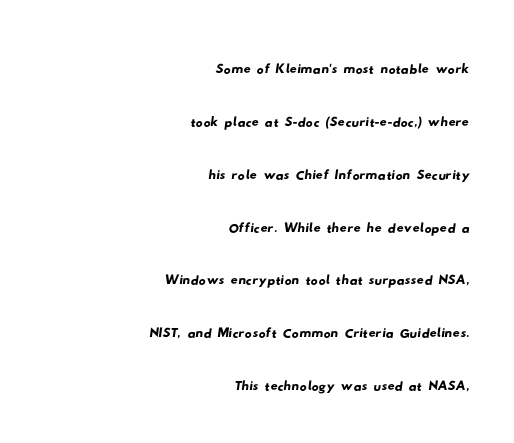
Q: Is the typeface a serif or a sans-serif typeface? A: Sans-serif.
Q: Is the text underlined? A: No.
Q: How is the paragraph aligned? A: Right-aligned.
Q: Is the spacing between letters normal or unusually wide? A: Normal.
Q: Is the spacing between lines tight, normal or loose? A: Normal.
Q: Width (condensed, normal, or wide)? A: Wide.
Q: Stroke contrast? A: Low.
Q: x-height? A: Small.
Q: Monospaced? A: No.
